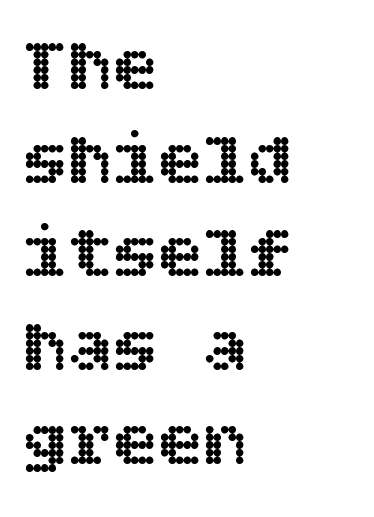
{"italic": "no", "width": "normal", "x_height": "large", "underline": "no", "align": "left", "line_spacing": "normal", "line_spacing_ratio": 1.25, "letter_spacing": "normal", "letter_spacing_em": 0.0, "glyph_px": 75}
